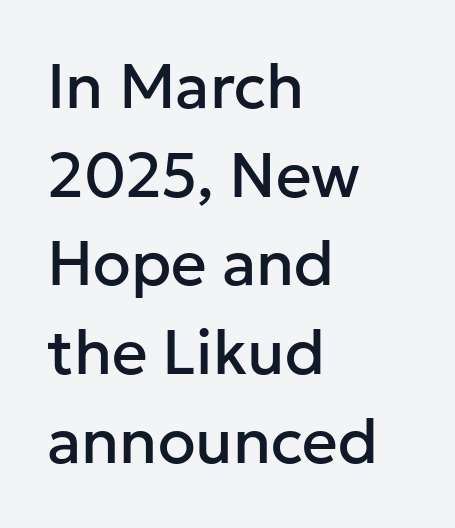
Q: Is the text italic (slanted)? A: No, it is upright.
Q: Is the typeface a serif or a sans-serif typeface? A: Sans-serif.
Q: Is the text underlined? A: No.
Q: How is the paragraph aligned? A: Left-aligned.
Q: Is the spacing between letters normal or unusually wide? A: Normal.
Q: Is the spacing between lines tight, normal or loose? A: Normal.
Q: Width (condensed, normal, or wide)? A: Normal.
Q: Stroke contrast? A: Low.
Q: x-height? A: Medium.
Q: Monospaced? A: No.
